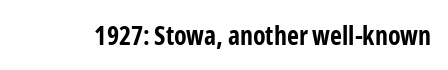
{"italic": "no", "bold": "yes", "underline": "no", "letter_spacing": "normal", "letter_spacing_em": 0.0, "glyph_px": 26}
